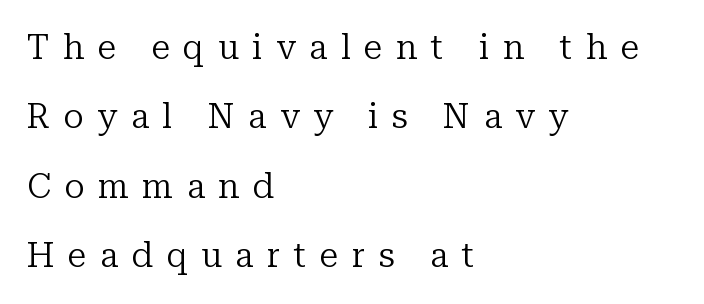
The image shows 34 px regular-weight serif type, upright; set left-aligned, loose line spacing (2.04x), unusually wide letter spacing (+0.4 em), not underlined; low stroke contrast and a medium x-height.
